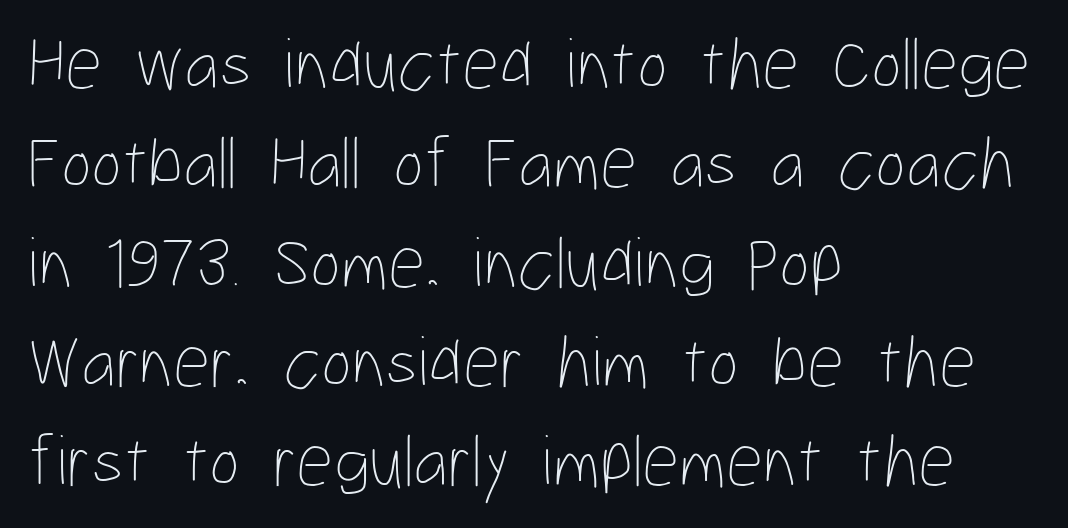
Nope, not italic — everything's standing straight. Glance below the letters and you will spot only blank space. Leading matches the norm, producing a regular column. The ragged edge is on the right, which tells us the setting is flush left. The letters advance in unequal steps, a hallmark of proportional type.
